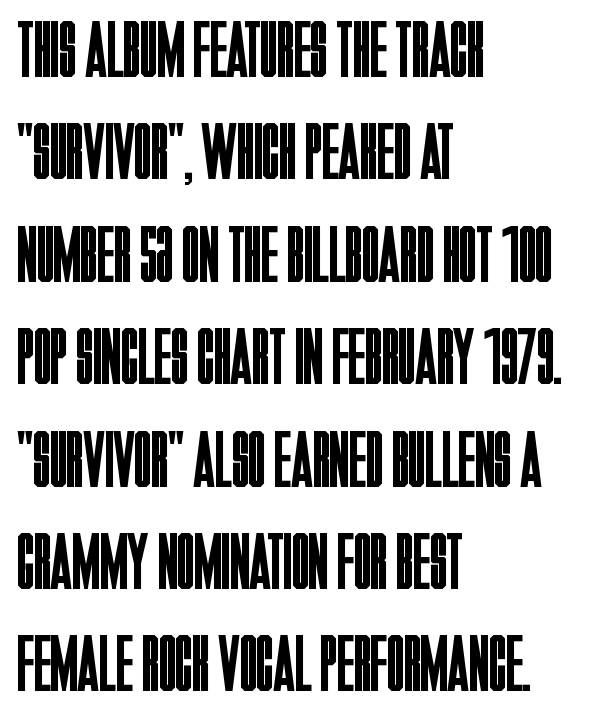
{"serif": "no", "italic": "no", "bold": "no", "weight": "regular", "width": "condensed", "stroke_contrast": "low", "x_height": "large", "monospaced": "no", "underline": "no", "align": "left", "line_spacing": "normal", "line_spacing_ratio": 1.28, "letter_spacing": "normal", "letter_spacing_em": 0.0, "glyph_px": 80}
